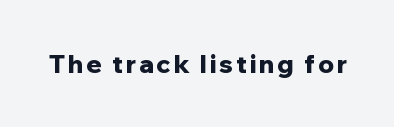
The image shows 25 px bold type, upright; set not underlined.
